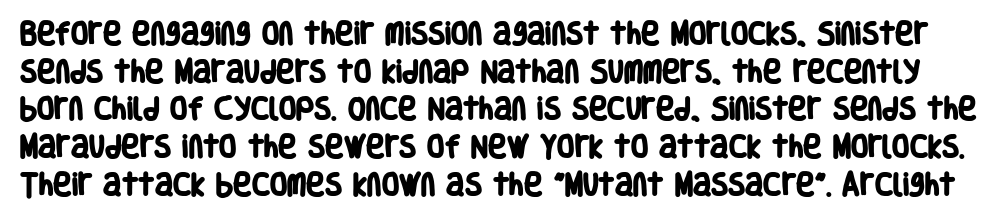
Q: Is the text bold? A: Yes.
Q: Is the text underlined? A: No.
Q: Is the spacing between letters normal or unusually wide? A: Normal.
Q: Is the spacing between lines tight, normal or loose? A: Normal.
